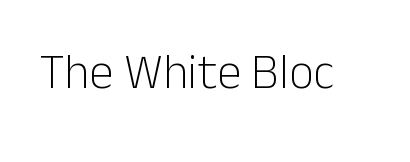
{"serif": "no", "italic": "no", "bold": "no", "weight": "light", "width": "normal", "stroke_contrast": "low", "x_height": "medium", "monospaced": "no", "underline": "no", "letter_spacing": "normal", "letter_spacing_em": 0.0, "glyph_px": 49}
